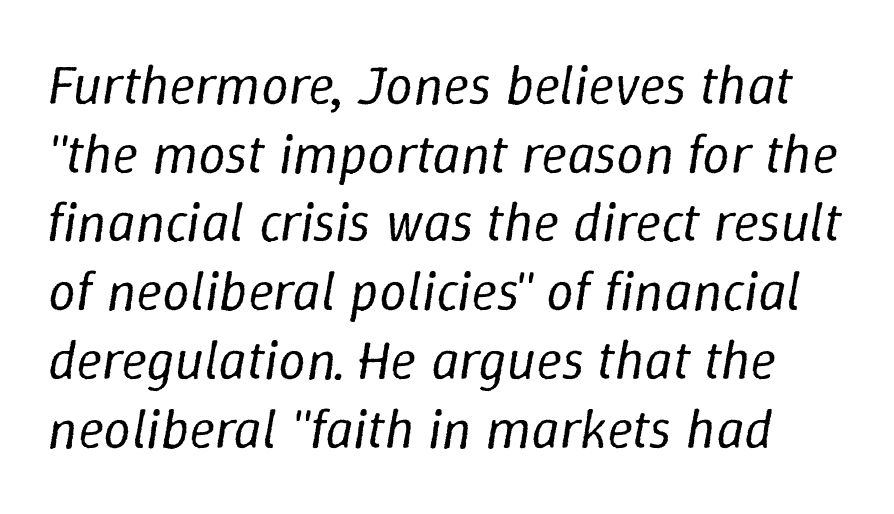
{"italic": "yes", "lean": "right", "slant_degrees": 9, "bold": "no", "weight": "regular", "width": "normal", "stroke_contrast": "low", "x_height": "medium", "monospaced": "no", "underline": "no", "line_spacing": "normal", "line_spacing_ratio": 1.25, "letter_spacing": "normal", "letter_spacing_em": 0.0, "glyph_px": 55}
